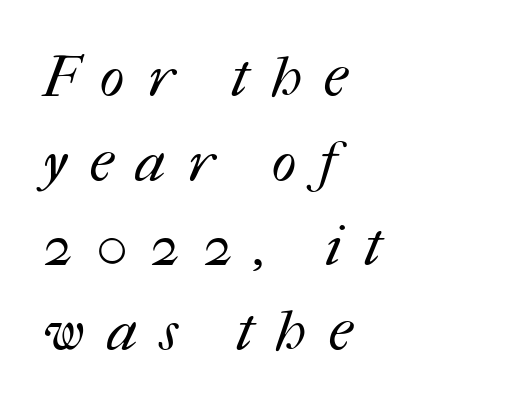
No extra ink here — the face is not bold. The lines in this sample share a left origin and differ only in where they stop. The passage shown is typed in a proportional face where columns would drift. If you measured baseline to baseline, you'd find a middling distance.
